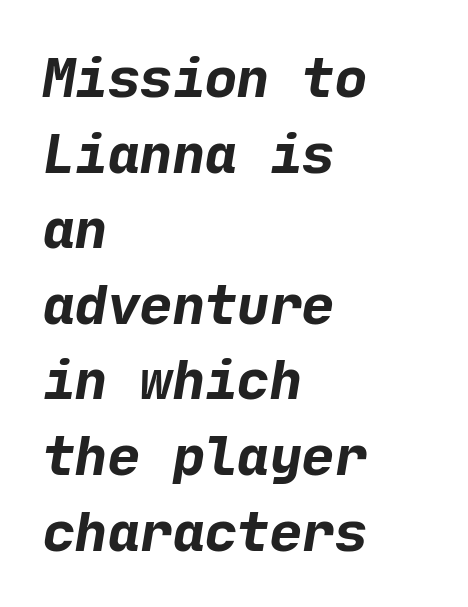
The image shows 54 px bold sans-serif type; set left-aligned, normal line spacing (1.4x), normal letter spacing, not underlined; low stroke contrast and a medium x-height.
